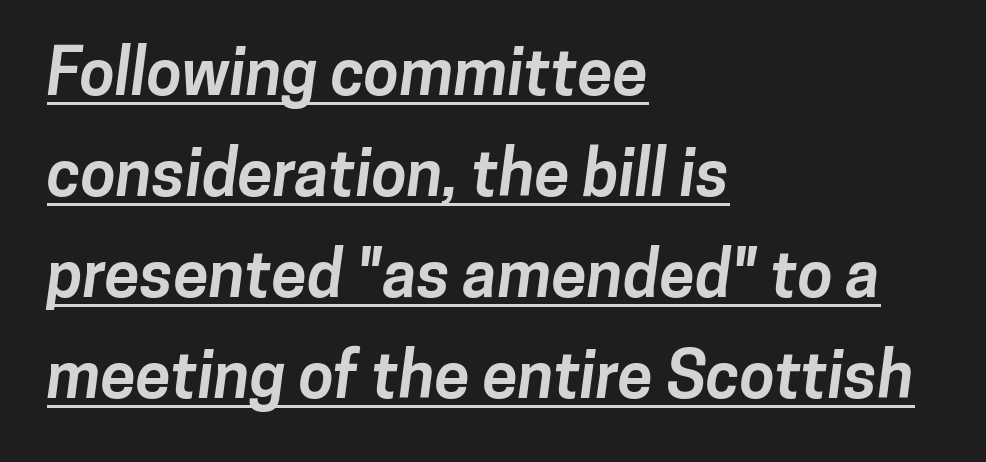
The image shows 64 px bold sans-serif type; set left-aligned, normal line spacing (1.58x), normal letter spacing, underlined; low stroke contrast and a medium x-height.
